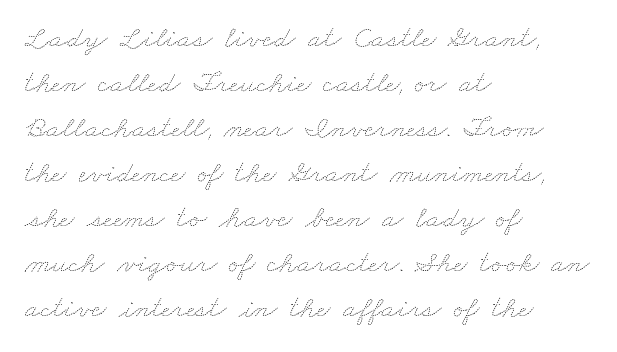
The image shows 31 px thin, wide type; set left-aligned, normal line spacing (1.45x), normal letter spacing, not underlined; medium stroke contrast and a small x-height.
